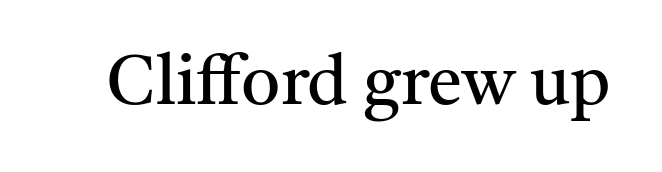
Small tapered or slab feet sit at the stroke ends, so this counts as serif. Glance below the letters and you will spot only blank space. Is the type heavy? It reads as light-to-regular instead. Words appear dense and cohesive because spacing is normal. The face used here is proportionally spaced, like ordinary book or web type. This is roman type, the default non-slanted kind.
